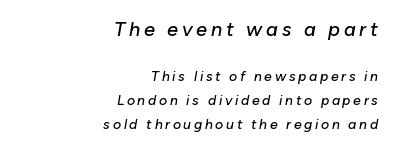
Q: Is the text italic (slanted)? A: Yes, it leans right by about 10 degrees.
Q: Is the text underlined? A: No.
Q: How is the paragraph aligned? A: Right-aligned.
Q: Which block of text is set in a larger size, the first (top) or the second (bottom)? A: The first (top) one.
